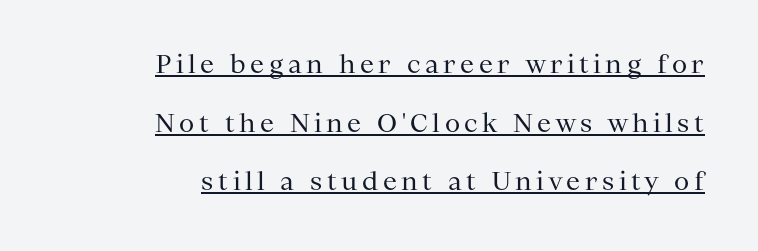
Q: Is the text bold? A: No.
Q: Is the text italic (slanted)? A: No, it is upright.
Q: Is the text underlined? A: Yes.
Q: How is the paragraph aligned? A: Right-aligned.
Q: Is the spacing between lines tight, normal or loose? A: Loose.
